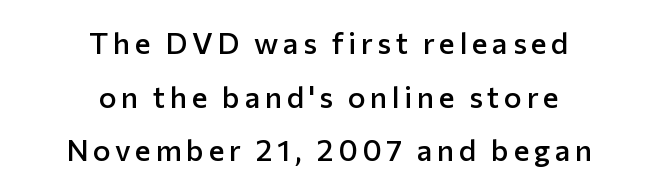
{"serif": "no", "italic": "no", "bold": "semi", "weight": "semibold", "width": "normal", "stroke_contrast": "low", "x_height": "medium", "monospaced": "no", "underline": "no", "align": "center", "line_spacing_ratio": 1.79, "glyph_px": 30}
